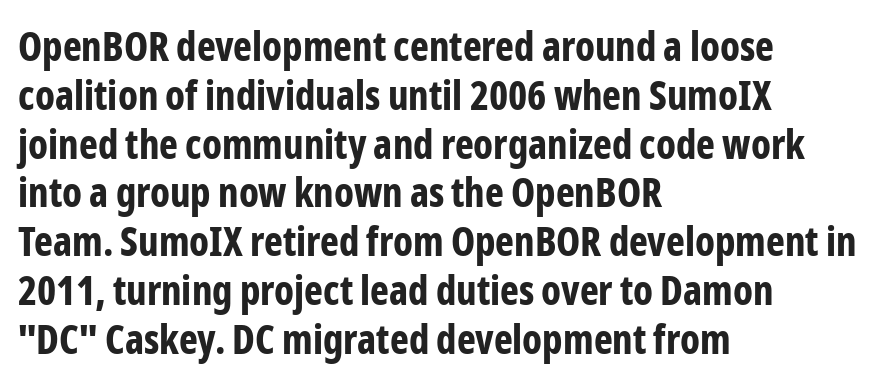
This sample uses plain, unmodified letter spacing. The rendering anchors every line to the left-hand side. A bare baseline throughout the passage. Are there feet on the stems? There aren't — it's a sans.
